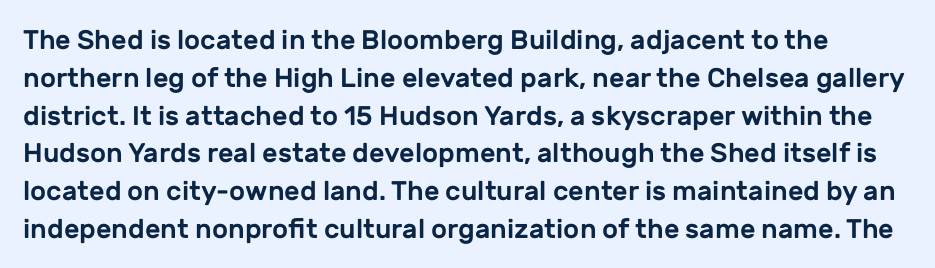
{"italic": "no", "underline": "no", "line_spacing": "normal", "line_spacing_ratio": 1.4, "letter_spacing": "normal", "letter_spacing_em": 0.0, "glyph_px": 27}
